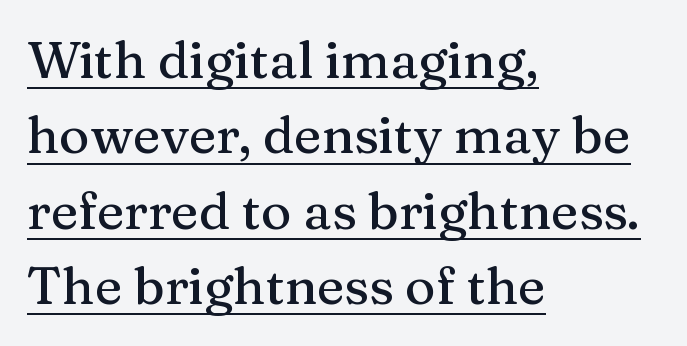
The image shows 52 px serif type, upright; set left-aligned, normal line spacing (1.45x), normal letter spacing, underlined; medium stroke contrast and a medium x-height.
